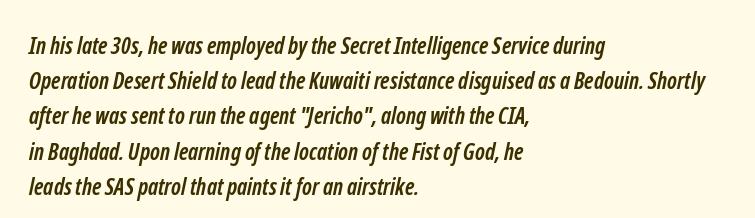
{"bold": "yes", "underline": "no", "align": "left", "line_spacing": "normal", "line_spacing_ratio": 1.53, "letter_spacing": "normal", "letter_spacing_em": 0.0, "glyph_px": 23}
